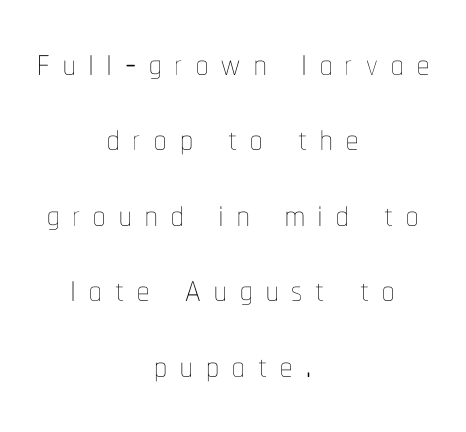
Q: Is the text bold? A: No.
Q: Is the text italic (slanted)? A: No, it is upright.
Q: Is the text underlined? A: No.
Q: How is the paragraph aligned? A: Centered.
Q: Is the spacing between letters normal or unusually wide? A: Unusually wide.
Q: Is the spacing between lines tight, normal or loose? A: Normal.
Q: Width (condensed, normal, or wide)? A: Condensed.
Q: Stroke contrast? A: Low.
Q: x-height? A: Medium.
Q: Monospaced? A: No.
